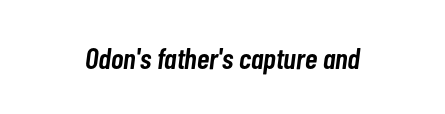
{"italic": "yes", "lean": "right", "slant_degrees": 7, "bold": "semi", "weight": "semibold", "width": "condensed", "stroke_contrast": "low", "x_height": "medium", "monospaced": "no", "underline": "no", "letter_spacing": "normal", "letter_spacing_em": 0.0, "glyph_px": 30}
